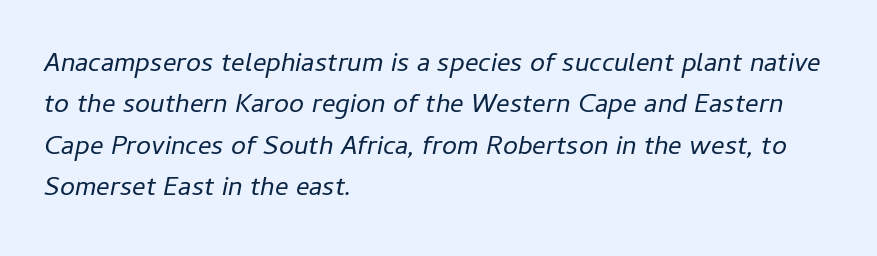
Q: Is the text bold? A: No.
Q: Is the text italic (slanted)? A: Yes, it leans right by about 11 degrees.
Q: Is the text underlined? A: No.
Q: How is the paragraph aligned? A: Left-aligned.
Q: Is the spacing between letters normal or unusually wide? A: Normal.
Q: Is the spacing between lines tight, normal or loose? A: Normal.
